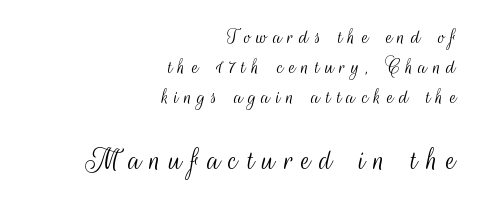
The image shows 34 px light, condensed sans-serif type; set right-aligned, normal line spacing (1.3x), unusually wide letter spacing (+0.26 em), not underlined; the second (bottom) block is 1.48x larger; medium stroke contrast and a small x-height.
